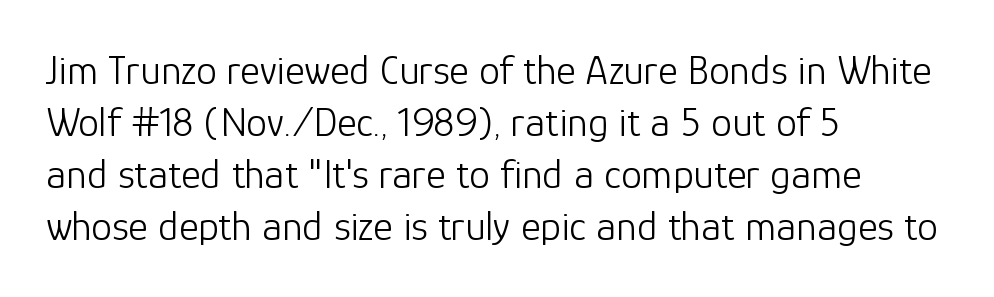
The image shows 42 px light sans-serif type, upright; set left-aligned, line spacing 1.24x, normal letter spacing, not underlined; low stroke contrast and a medium x-height.
